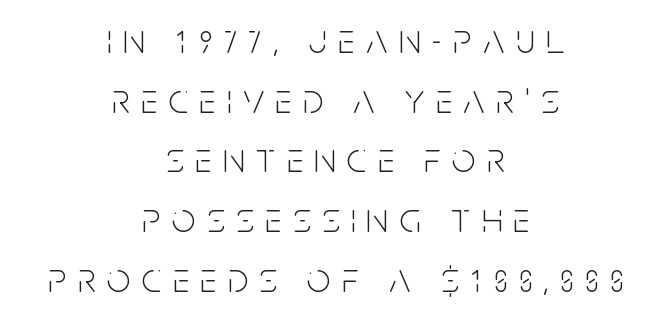
{"serif": "no", "italic": "no", "bold": "no", "weight": "light", "width": "condensed", "stroke_contrast": "low", "x_height": "large", "monospaced": "no", "underline": "no", "align": "center", "line_spacing": "normal", "line_spacing_ratio": 1.42, "letter_spacing": "wide", "letter_spacing_em": 0.27, "glyph_px": 42}
